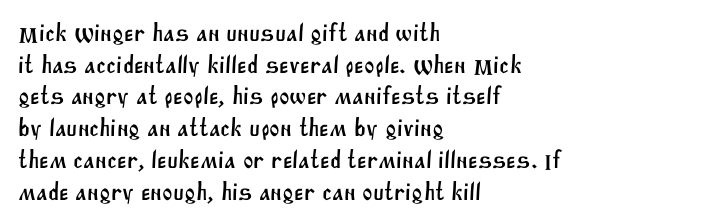
The ragged edge is on the right, which tells us the setting is flush left. Bare-footed words on every line. Regarding leading, the lines here are spaced in the standard way. Honestly, the letter spacing is just normal — you wouldn't notice it.
